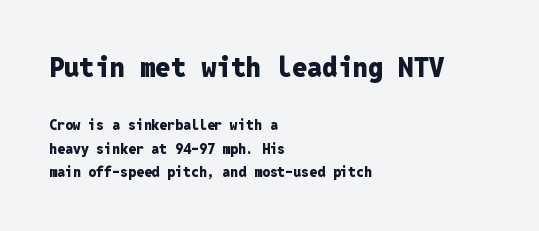
Q: Is the text bold? A: Yes.
Q: Is the text italic (slanted)? A: No, it is upright.
Q: Is the text underlined? A: No.
Q: How is the paragraph aligned? A: Left-aligned.
Q: Is the spacing between letters normal or unusually wide? A: Normal.
Q: Is the spacing between lines tight, normal or loose? A: Normal.
Q: Which block of text is set in a larger size, the first (top) or the second (bottom)? A: The first (top) one.
